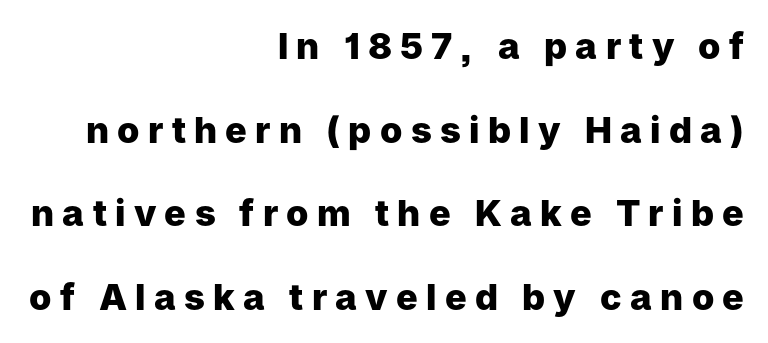
{"serif": "no", "italic": "no", "bold": "yes", "weight": "heavy", "width": "normal", "stroke_contrast": "low", "x_height": "medium", "monospaced": "no", "underline": "no", "align": "right", "line_spacing": "loose", "line_spacing_ratio": 2.32, "letter_spacing": "wide", "letter_spacing_em": 0.23, "glyph_px": 36}
